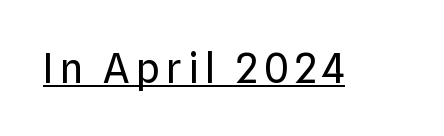
Character widths vary here, with narrow letters taking less room than wide ones. Every character sits straight up, as roman type does. Stems here are at most as thick as an everyday book face. The string is rendered with underlining switched on. Examine the stroke ends and you'll find no serifs.
